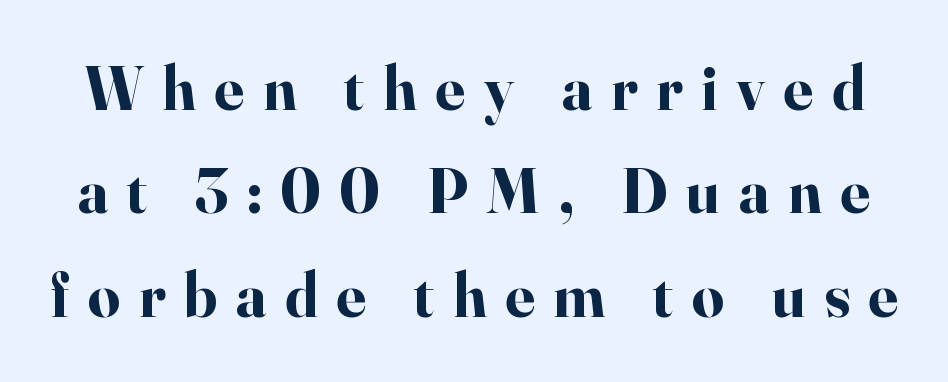
Q: Is the text bold? A: Yes.
Q: Is the text italic (slanted)? A: No, it is upright.
Q: Is the typeface a serif or a sans-serif typeface? A: Serif.
Q: Is the text underlined? A: No.
Q: Is the spacing between letters normal or unusually wide? A: Unusually wide.
Q: Is the spacing between lines tight, normal or loose? A: Normal.
Q: Width (condensed, normal, or wide)? A: Normal.
Q: Stroke contrast? A: High.
Q: x-height? A: Small.
Q: Monospaced? A: No.
